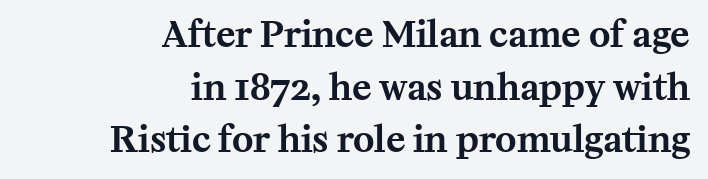
{"serif": "yes", "italic": "no", "width": "normal", "stroke_contrast": "medium", "x_height": "medium", "monospaced": "no", "underline": "no", "align": "right", "line_spacing": "normal", "line_spacing_ratio": 1.46, "letter_spacing": "normal", "letter_spacing_em": 0.0, "glyph_px": 36}
